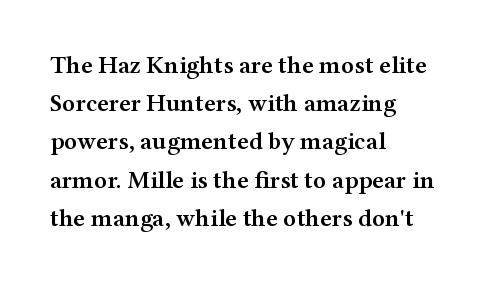
Q: Is the text bold? A: Semi-bold.
Q: Is the text italic (slanted)? A: No, it is upright.
Q: Is the text underlined? A: No.
Q: How is the paragraph aligned? A: Left-aligned.
Q: Is the spacing between letters normal or unusually wide? A: Normal.
Q: Is the spacing between lines tight, normal or loose? A: Normal.
